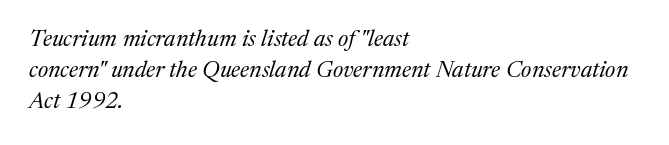
Q: Is the text bold? A: No.
Q: Is the text italic (slanted)? A: Yes, it leans right by about 17 degrees.
Q: Is the text underlined? A: No.
Q: How is the paragraph aligned? A: Left-aligned.
Q: Is the spacing between letters normal or unusually wide? A: Normal.
Q: Is the spacing between lines tight, normal or loose? A: Normal.
